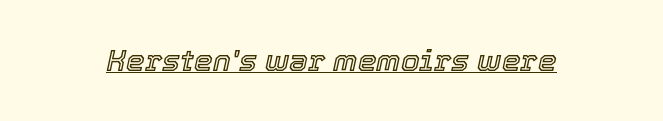
{"italic": "yes", "lean": "right", "slant_degrees": 12, "width": "normal", "x_height": "medium", "monospaced": "no", "underline": "yes", "letter_spacing": "normal", "letter_spacing_em": 0.0, "glyph_px": 30}
